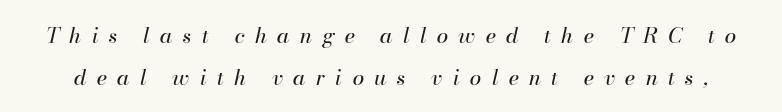
The image shows 21 px text type, italic (leaning right); set loose line spacing (2.01x), unusually wide letter spacing (+0.49 em), not underlined.
